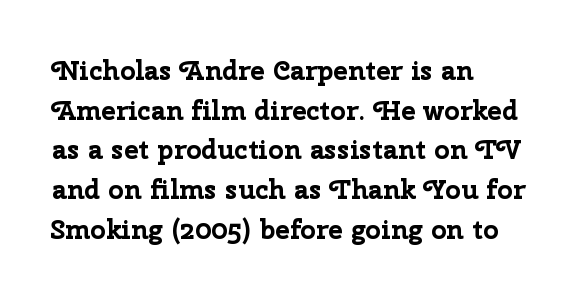
Q: Is the text bold? A: Yes.
Q: Is the text italic (slanted)? A: No, it is upright.
Q: Is the text underlined? A: No.
Q: How is the paragraph aligned? A: Left-aligned.
Q: Is the spacing between letters normal or unusually wide? A: Normal.
Q: Is the spacing between lines tight, normal or loose? A: Normal.
